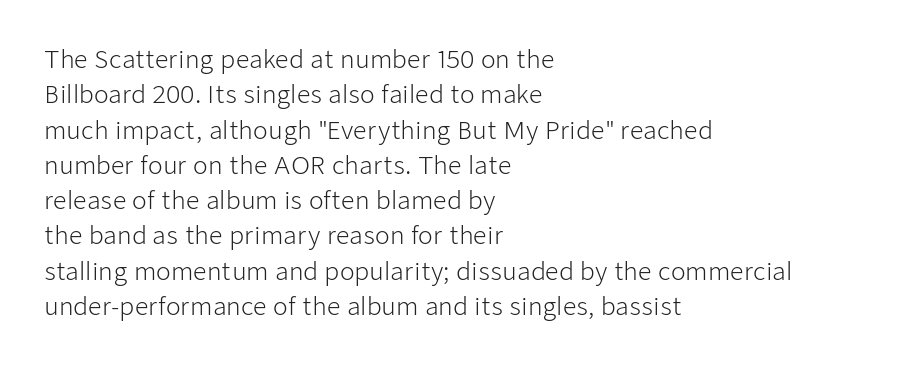
{"italic": "no", "bold": "no", "underline": "no", "align": "left", "line_spacing": "normal", "line_spacing_ratio": 1.47, "letter_spacing": "normal", "letter_spacing_em": 0.0, "glyph_px": 24}
